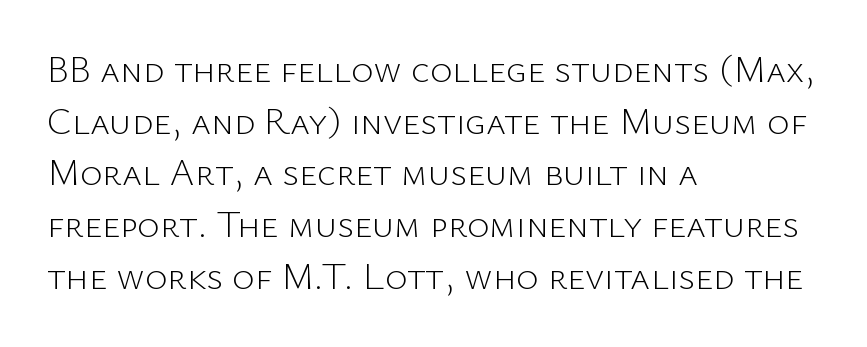
Ascenders rise straight up at ninety degrees. Plain, unruled lines of type. Nothing unusual about the tracking: characters are spaced as the font intends. The font is comparable to plain body text, perhaps lighter.
